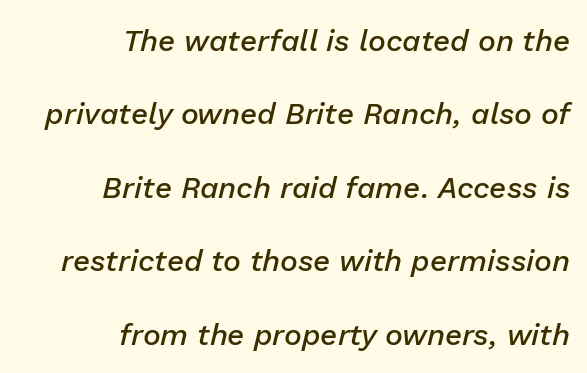
The image shows 30 px semibold type, italic (leaning right); set right-aligned, loose line spacing (2.45x), normal letter spacing, not underlined; low stroke contrast and a medium x-height.
